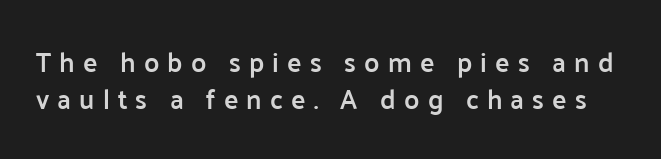
The typesetting leans somewhat heavy: a semibold. Leading matches the norm, producing a regular column. The passage shown is not underscored anywhere. Glyph-to-glyph distance is far greater than everyday printed text. Nope, not italic — everything's standing straight.
